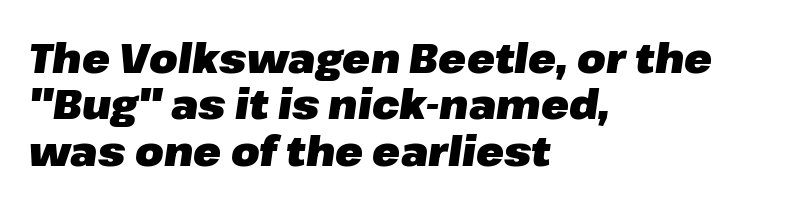
The image shows 41 px heavy type, italic (leaning right); set left-aligned, tight line spacing (1.13x), normal letter spacing, not underlined; low stroke contrast and a medium x-height.
